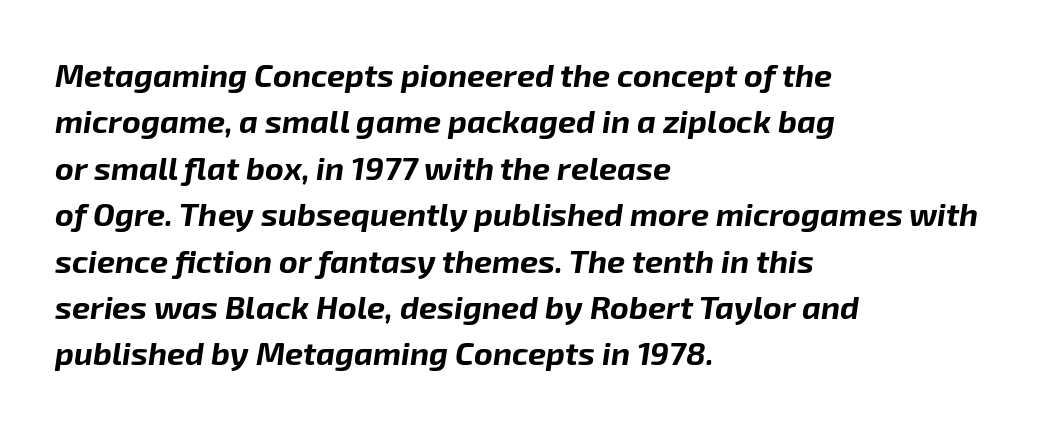
You could call the tracking neutral — neither tight nor loose. Does the lettering tilt? It does — this is italic. Students, observe: this is what conventionally led text looks like. A full-strength bold gives these letters their thick strokes. Character widths vary here, with narrow letters taking less room than wide ones. Each line starts at the same left margin while the right side varies.
